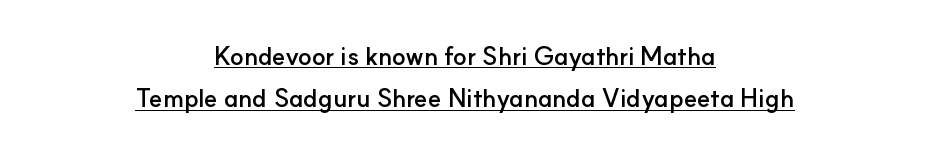
The image shows 25 px bold type, upright; set centered, normal line spacing (1.7x), normal letter spacing, underlined.
